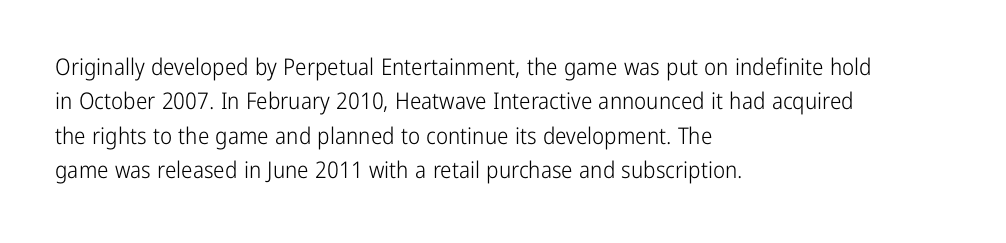
Observe the ordinary spacing: letters are neighbours, not strangers. Only glyphs here, with clear space below each row. Honestly, the row spacing looks completely unremarkable. No letter is thick-stroked: the sample isn't bold.
